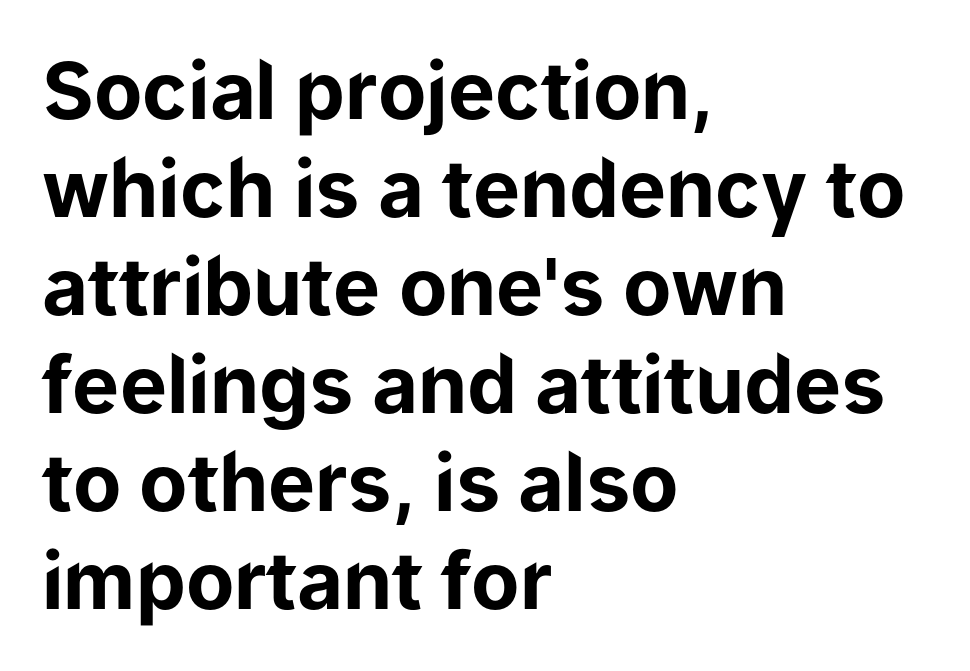
{"serif": "no", "italic": "no", "bold": "yes", "weight": "bold", "width": "normal", "stroke_contrast": "low", "x_height": "medium", "monospaced": "no", "underline": "no", "align": "left", "line_spacing_ratio": 1.24, "letter_spacing": "normal", "letter_spacing_em": 0.0, "glyph_px": 79}
